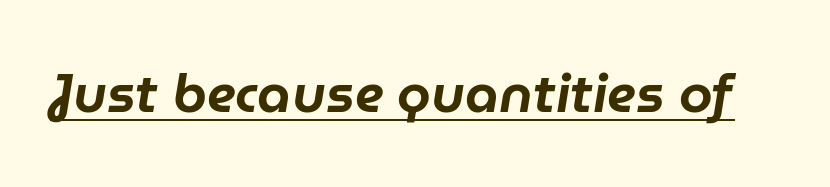
Q: Is the text italic (slanted)? A: Yes, it leans right by about 9 degrees.
Q: Is the text underlined? A: Yes.
Q: Is the spacing between letters normal or unusually wide? A: Normal.
Q: Width (condensed, normal, or wide)? A: Normal.
Q: Stroke contrast? A: Low.
Q: x-height? A: Medium.
Q: Monospaced? A: No.
